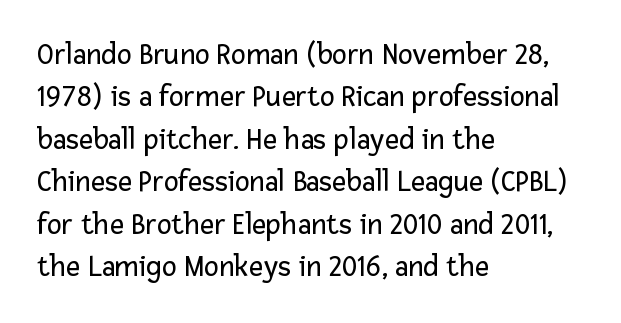
Q: Is the text bold? A: No.
Q: Is the text italic (slanted)? A: No, it is upright.
Q: Is the typeface a serif or a sans-serif typeface? A: Sans-serif.
Q: Is the text underlined? A: No.
Q: How is the paragraph aligned? A: Left-aligned.
Q: Is the spacing between letters normal or unusually wide? A: Normal.
Q: Is the spacing between lines tight, normal or loose? A: Normal.
Q: Width (condensed, normal, or wide)? A: Normal.
Q: Stroke contrast? A: Low.
Q: x-height? A: Medium.
Q: Monospaced? A: No.
